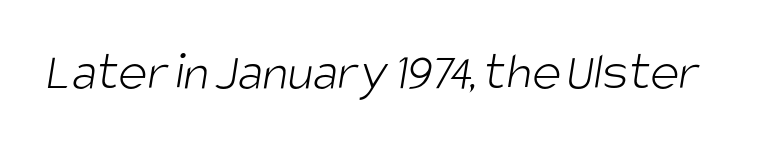
The image shows 55 px light, condensed sans-serif type; set normal letter spacing, not underlined; low stroke contrast and a large x-height.
